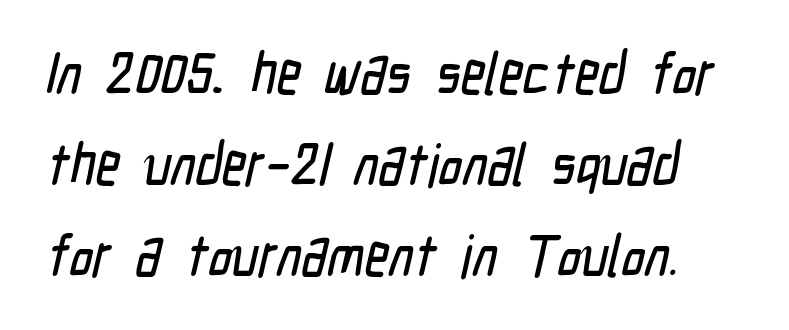
{"serif": "no", "width": "condensed", "stroke_contrast": "low", "x_height": "medium", "monospaced": "no", "underline": "no", "line_spacing": "normal", "line_spacing_ratio": 1.54, "letter_spacing": "normal", "letter_spacing_em": 0.0, "glyph_px": 59}
